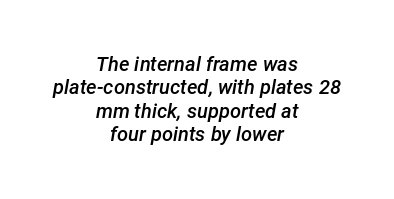
The image shows 20 px text type, italic (leaning right); set centered, line spacing 1.17x, normal letter spacing, not underlined.
